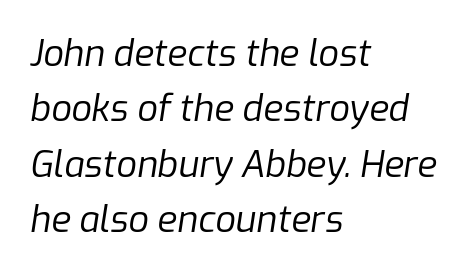
The image shows 36 px regular-weight type, italic (leaning right); set left-aligned, normal line spacing (1.54x), normal letter spacing, not underlined; low stroke contrast and a medium x-height.
